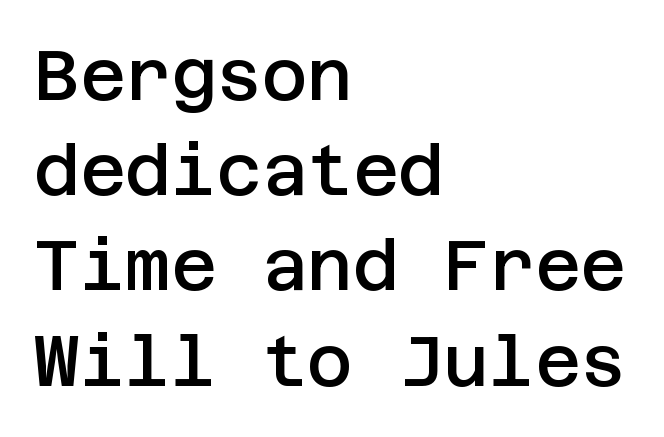
Tall strokes in this sample are plumb rather than angled. Words appear dense and cohesive because spacing is normal. As a designer I'd log this as weight 600, semibold. The line-height multiplier appears to be the usual default. The ragged edge is on the right, which tells us the setting is flush left.
